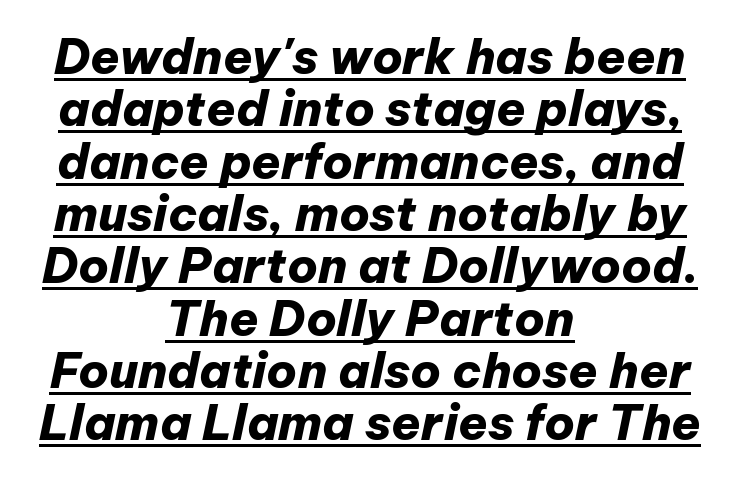
{"italic": "yes", "lean": "right", "slant_degrees": 12, "bold": "yes", "weight": "heavy", "width": "normal", "stroke_contrast": "low", "x_height": "medium", "monospaced": "no", "underline": "yes", "align": "center", "line_spacing": "tight", "line_spacing_ratio": 1.09, "letter_spacing": "normal", "letter_spacing_em": 0.0, "glyph_px": 48}
